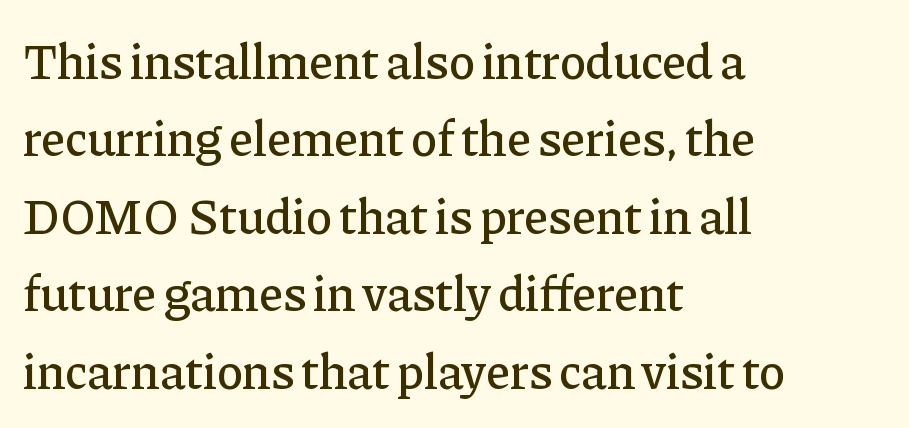
{"serif": "yes", "italic": "no", "width": "normal", "stroke_contrast": "low", "x_height": "medium", "monospaced": "no", "underline": "no", "align": "left", "line_spacing": "normal", "line_spacing_ratio": 1.55, "letter_spacing": "normal", "letter_spacing_em": 0.0, "glyph_px": 50}
